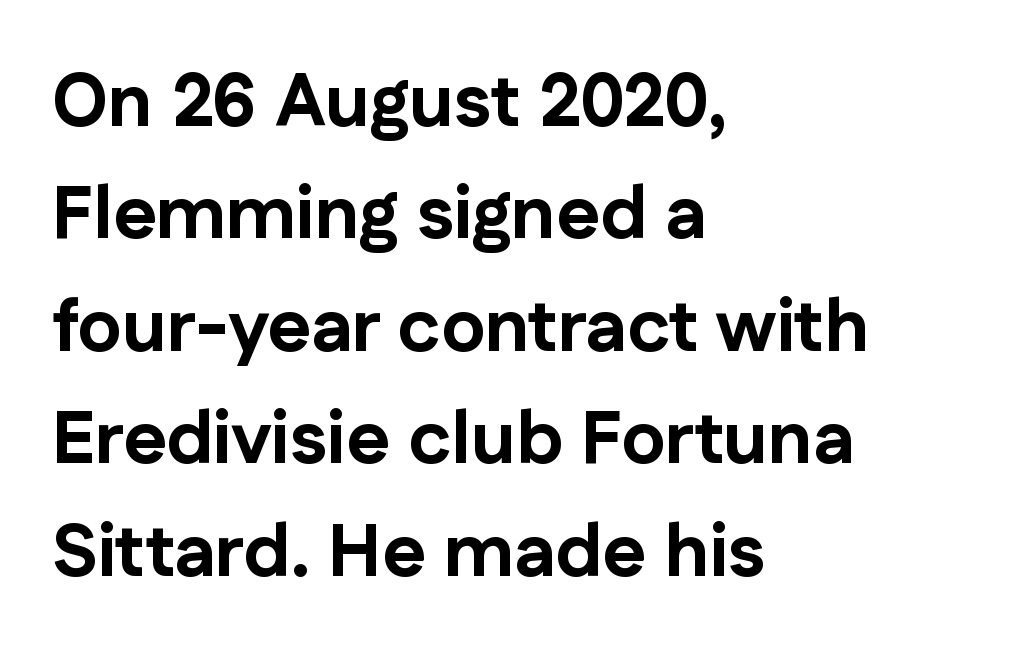
The image shows 74 px bold sans-serif type, upright; set left-aligned, normal line spacing (1.52x), normal letter spacing, not underlined; low stroke contrast and a medium x-height.
